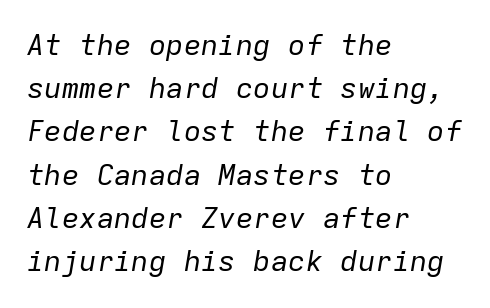
The image shows 29 px regular-weight type, italic (leaning right), monospaced; set left-aligned, normal line spacing (1.49x), normal letter spacing, not underlined; low stroke contrast and a medium x-height.
